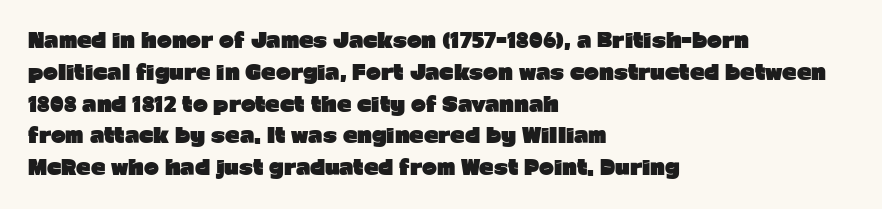
Q: Is the text bold? A: Yes.
Q: Is the text italic (slanted)? A: No, it is upright.
Q: Is the text underlined? A: No.
Q: How is the paragraph aligned? A: Left-aligned.
Q: Is the spacing between letters normal or unusually wide? A: Normal.
Q: Is the spacing between lines tight, normal or loose? A: Normal.
